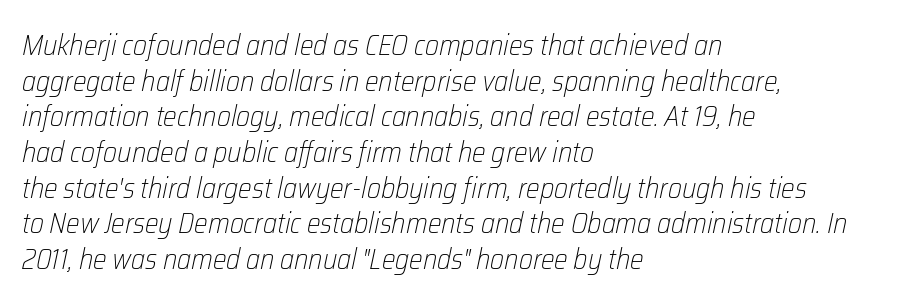
Q: Is the text bold? A: No.
Q: Is the text italic (slanted)? A: Yes, it leans right by about 12 degrees.
Q: Is the text underlined? A: No.
Q: How is the paragraph aligned? A: Left-aligned.
Q: Is the spacing between letters normal or unusually wide? A: Normal.
Q: Width (condensed, normal, or wide)? A: Condensed.
Q: Stroke contrast? A: Low.
Q: x-height? A: Medium.
Q: Monospaced? A: No.
